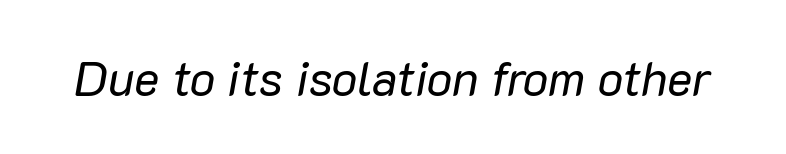
{"italic": "yes", "lean": "right", "slant_degrees": 10, "bold": "no", "weight": "regular", "width": "normal", "stroke_contrast": "low", "x_height": "medium", "monospaced": "no", "underline": "no", "letter_spacing": "normal", "letter_spacing_em": 0.0, "glyph_px": 48}
